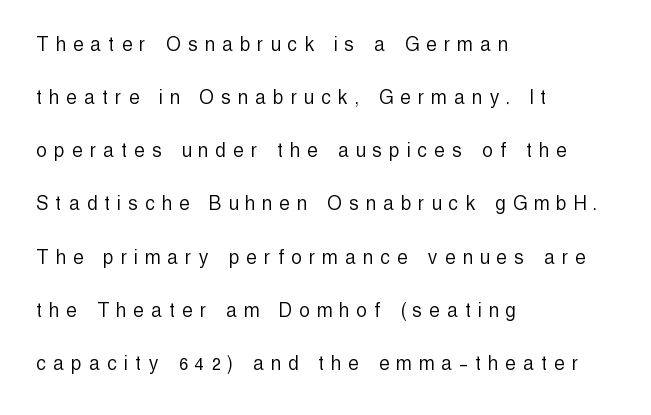
{"italic": "no", "bold": "no", "underline": "no", "align": "left", "line_spacing": "loose", "line_spacing_ratio": 2.31, "letter_spacing": "wide", "letter_spacing_em": 0.34, "glyph_px": 23}
